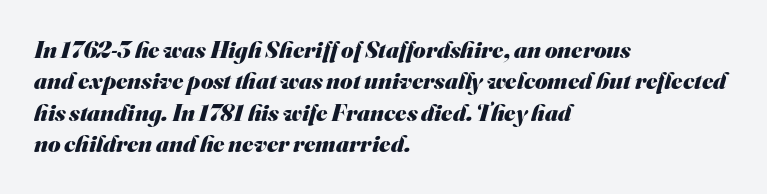
The image shows 24 px bold type; set left-aligned, normal line spacing (1.31x), normal letter spacing, not underlined.
